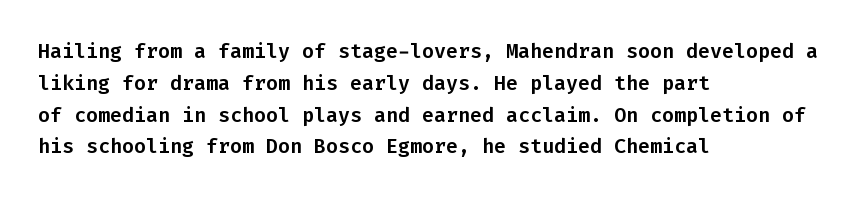
The image shows 20 px text type, upright; set left-aligned, normal line spacing (1.59x), normal letter spacing, not underlined.
